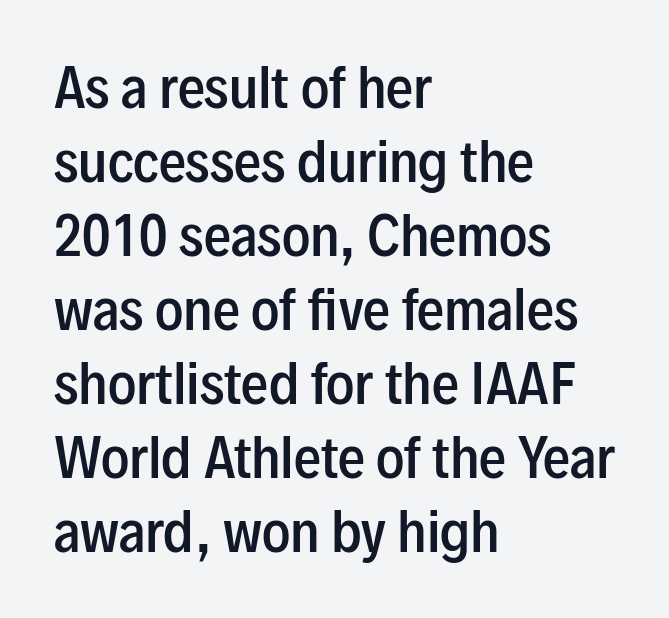
{"serif": "no", "italic": "no", "bold": "semi", "weight": "semibold", "width": "condensed", "stroke_contrast": "low", "x_height": "medium", "monospaced": "no", "underline": "no", "align": "left", "line_spacing": "normal", "line_spacing_ratio": 1.37, "letter_spacing": "normal", "letter_spacing_em": 0.0, "glyph_px": 54}
